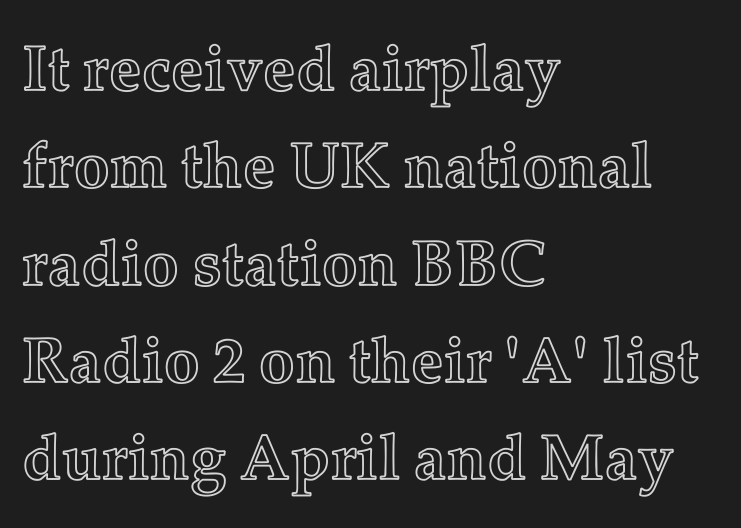
Q: Is the text italic (slanted)? A: No, it is upright.
Q: Is the text underlined? A: No.
Q: How is the paragraph aligned? A: Left-aligned.
Q: Is the spacing between letters normal or unusually wide? A: Normal.
Q: Is the spacing between lines tight, normal or loose? A: Normal.
Q: Width (condensed, normal, or wide)? A: Normal.
Q: x-height? A: Medium.
Q: Monospaced? A: No.
